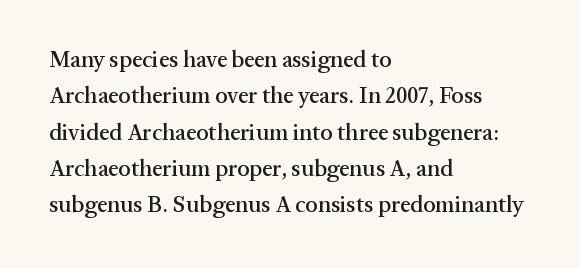
Q: Is the text italic (slanted)? A: No, it is upright.
Q: Is the text underlined? A: No.
Q: How is the paragraph aligned? A: Left-aligned.
Q: Is the spacing between letters normal or unusually wide? A: Normal.
Q: Is the spacing between lines tight, normal or loose? A: Normal.
